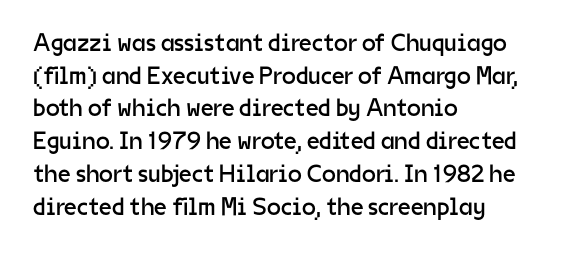
The image shows 25 px text type, upright; set left-aligned, normal line spacing (1.31x), normal letter spacing, not underlined.
